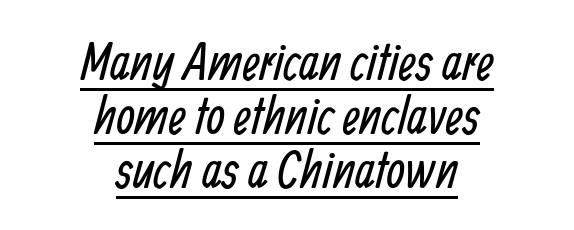
Q: Is the text bold? A: No.
Q: Is the typeface a serif or a sans-serif typeface? A: Sans-serif.
Q: Is the text underlined? A: Yes.
Q: How is the paragraph aligned? A: Centered.
Q: Is the spacing between letters normal or unusually wide? A: Normal.
Q: Is the spacing between lines tight, normal or loose? A: Tight.
Q: Width (condensed, normal, or wide)? A: Condensed.
Q: Stroke contrast? A: Low.
Q: x-height? A: Medium.
Q: Monospaced? A: No.
